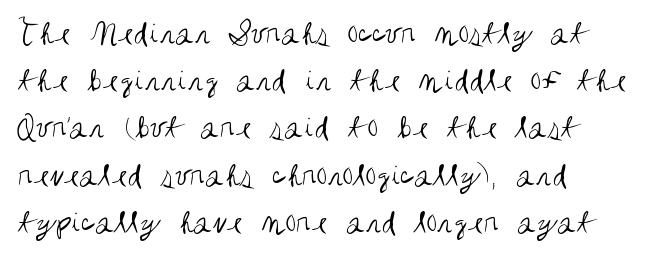
{"serif": "no", "bold": "no", "weight": "regular", "width": "condensed", "stroke_contrast": "medium", "x_height": "large", "monospaced": "no", "underline": "no", "align": "left", "line_spacing": "normal", "line_spacing_ratio": 1.35, "letter_spacing": "normal", "letter_spacing_em": 0.0, "glyph_px": 35}
